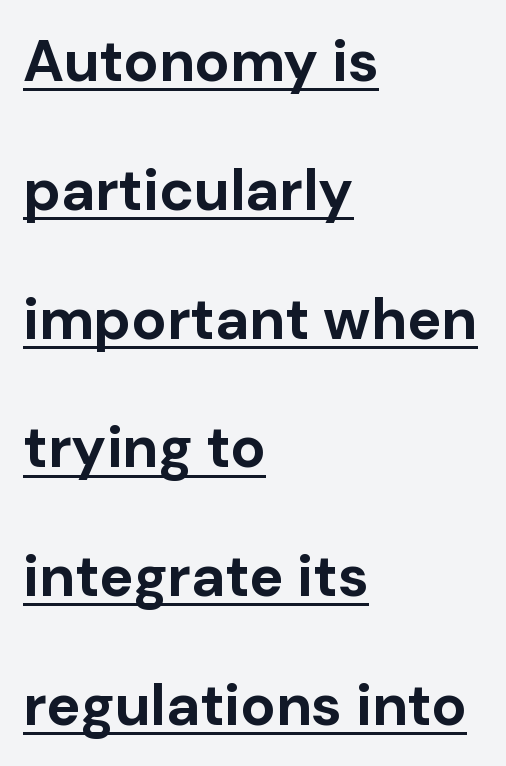
The image shows 58 px bold sans-serif type, upright; set left-aligned, loose line spacing (2.22x), normal letter spacing, underlined; low stroke contrast and a medium x-height.
